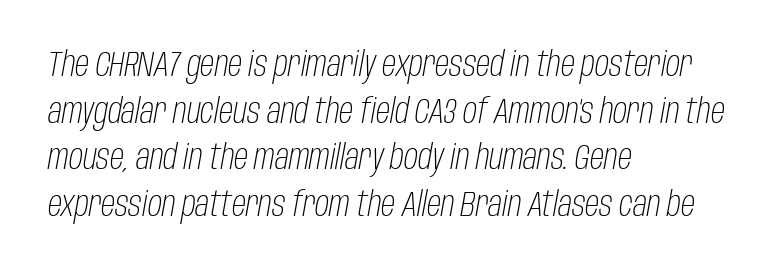
The image shows 35 px light, condensed type, italic (leaning right); set left-aligned, normal line spacing (1.33x), normal letter spacing, not underlined; low stroke contrast and a large x-height.
